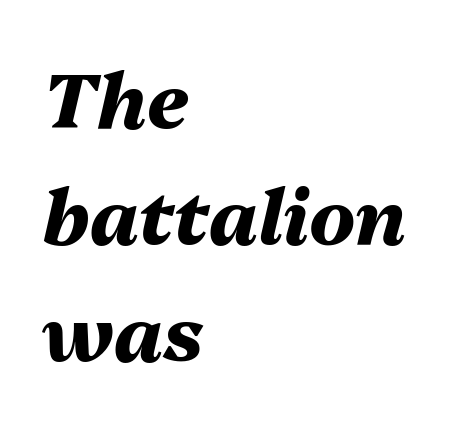
The image shows 76 px heavy type, italic (leaning right); set left-aligned, normal line spacing (1.53x), normal letter spacing, not underlined; medium stroke contrast and a medium x-height.
